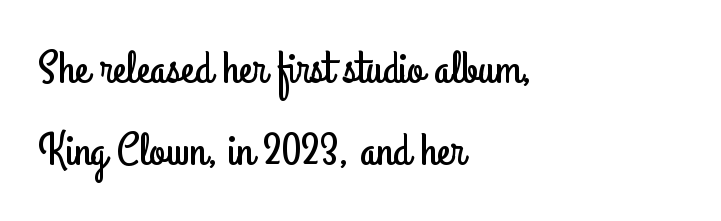
Q: Is the typeface a serif or a sans-serif typeface? A: Sans-serif.
Q: Is the text underlined? A: No.
Q: How is the paragraph aligned? A: Left-aligned.
Q: Is the spacing between letters normal or unusually wide? A: Normal.
Q: Width (condensed, normal, or wide)? A: Condensed.
Q: Stroke contrast? A: Low.
Q: x-height? A: Small.
Q: Monospaced? A: No.
